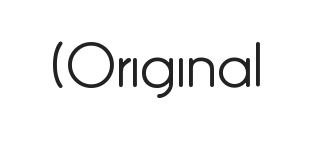
The image shows 61 px light sans-serif type, upright; set normal letter spacing, not underlined; low stroke contrast and a small x-height.
